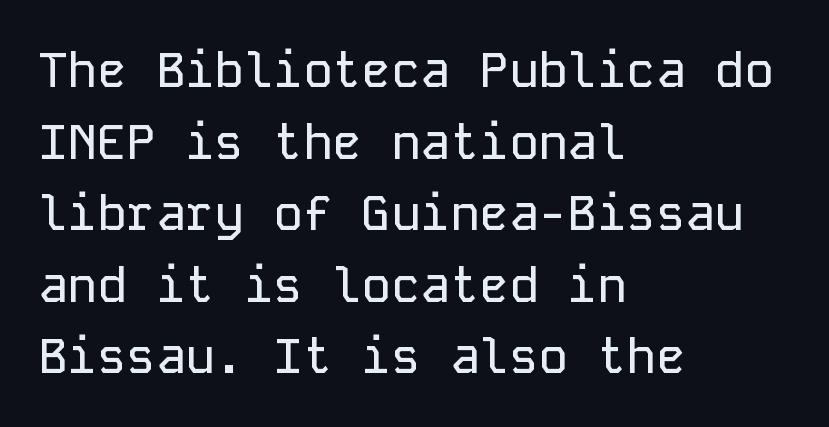
{"serif": "no", "italic": "no", "width": "normal", "stroke_contrast": "low", "x_height": "medium", "monospaced": "yes", "underline": "no", "align": "left", "line_spacing": "normal", "line_spacing_ratio": 1.46, "letter_spacing": "normal", "letter_spacing_em": 0.0, "glyph_px": 49}
